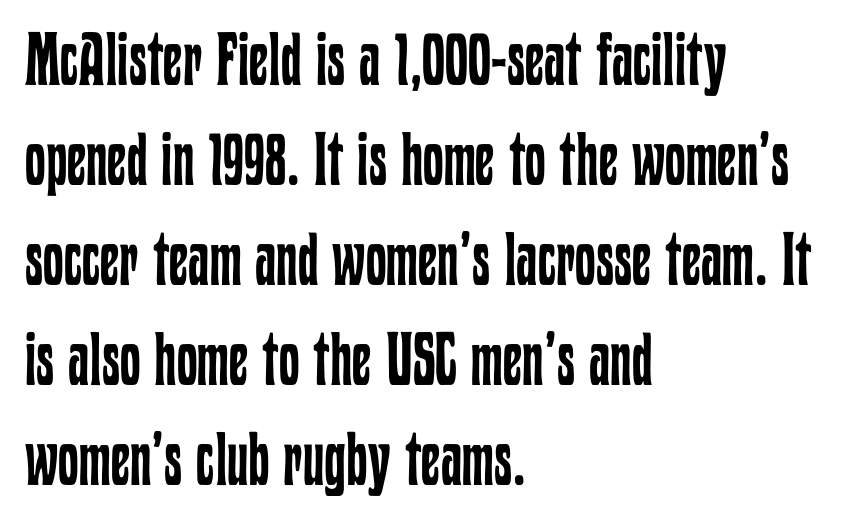
The lines are quadded left. Descenders are the only things crossing below the line. Is the stroke heavy? The answer is a plain regular-or-lighter. Here the designer chose a conventional face with non-uniform glyph widths. No italicization has been applied; the sample stays upright.
